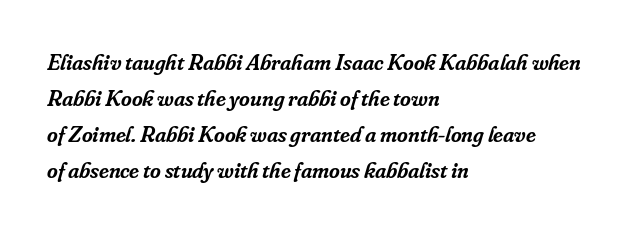
Students, this is semibold: more ink than regular, less than bold. Letters rest on an invisible, unmarked baseline. Regarding leading, the lines here are spaced in the standard way. The paragraph has a hard left edge and a soft right edge. A typesetter would call this zero additional tracking.
